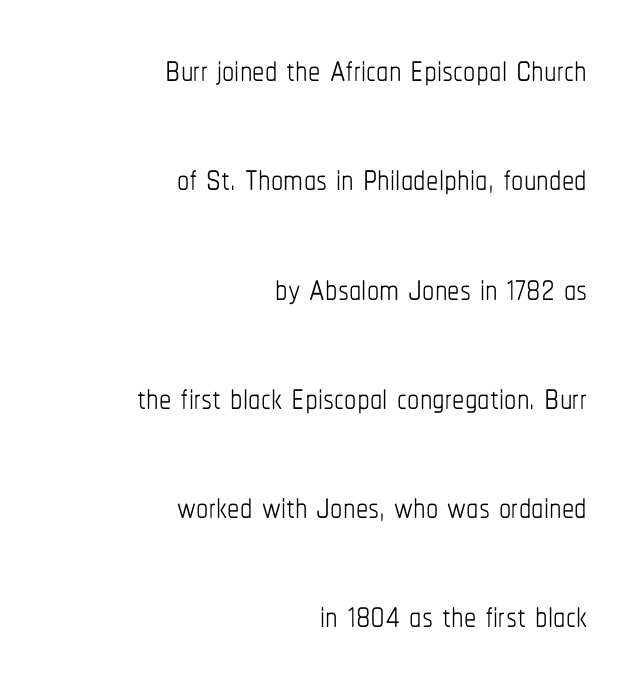
The image shows 49 px thin, condensed type, upright; set right-aligned, loose line spacing (2.23x), normal letter spacing, not underlined; low stroke contrast and a medium x-height.
